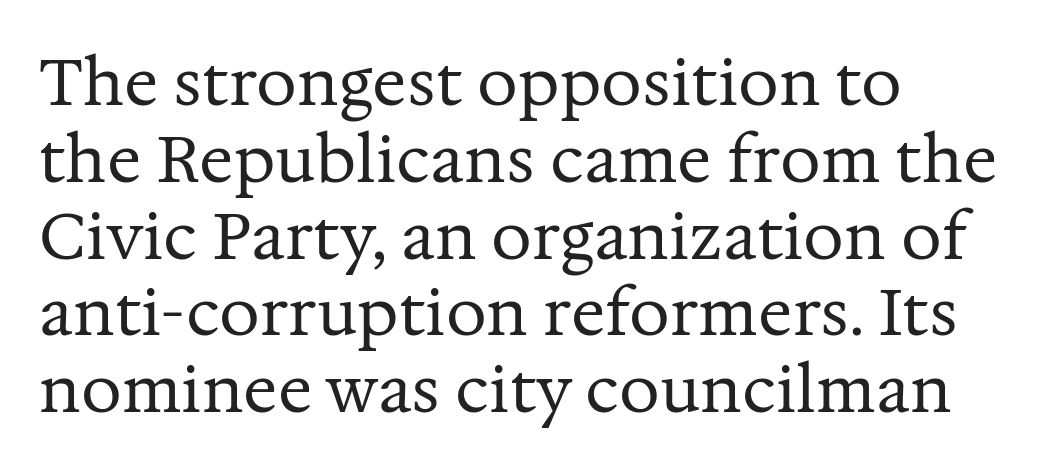
The image shows 64 px regular-weight serif type, upright; set left-aligned, line spacing 1.2x, normal letter spacing, not underlined; medium stroke contrast and a medium x-height.
